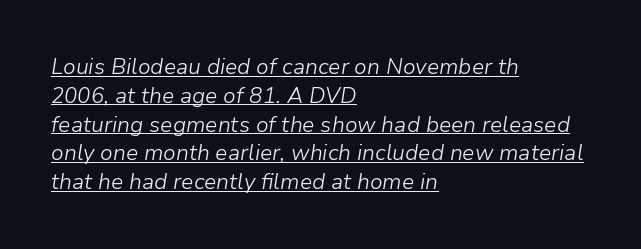
The image shows 22 px text type, italic (leaning right); set left-aligned, normal line spacing (1.31x), normal letter spacing, underlined.
